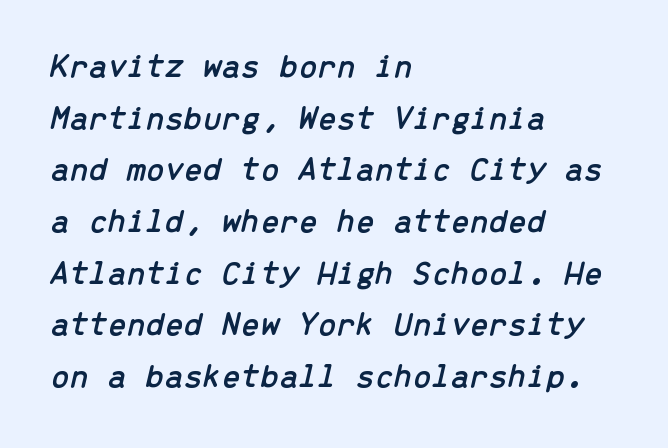
{"italic": "yes", "lean": "right", "slant_degrees": 13, "width": "normal", "stroke_contrast": "low", "x_height": "medium", "monospaced": "yes", "underline": "no", "align": "left", "line_spacing": "normal", "line_spacing_ratio": 1.52, "letter_spacing": "normal", "letter_spacing_em": 0.0, "glyph_px": 34}
